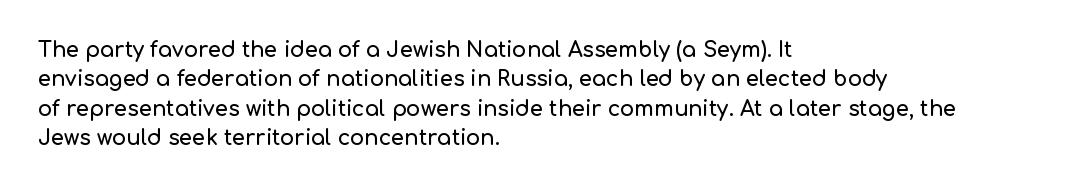
If you drew a ruler down the left edge, every line would touch it. The foot of each line stays bare and open. What's the leading like? Ordinary, nothing unusual. The axis of the letterforms is exactly vertical. Observe the ordinary spacing: letters are neighbours, not strangers.
